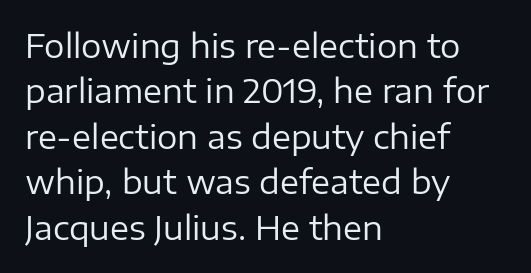
The image shows 32 px regular-weight sans-serif type, upright; set left-aligned, normal line spacing (1.42x), normal letter spacing, not underlined; low stroke contrast and a medium x-height.
